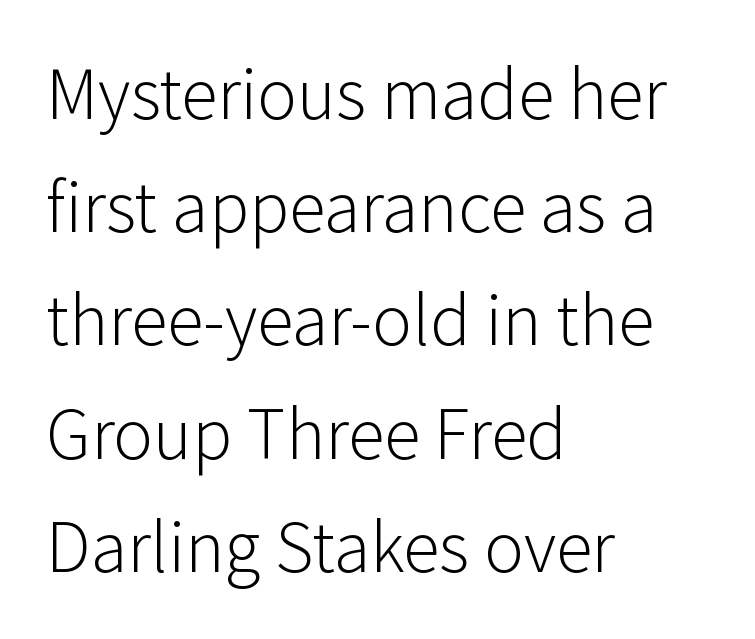
The lines are quadded left. Do the letters lean? They stand straight. Weight: in the light-to-regular range. Spacing verdict: proportional, widths tailored to each character.
